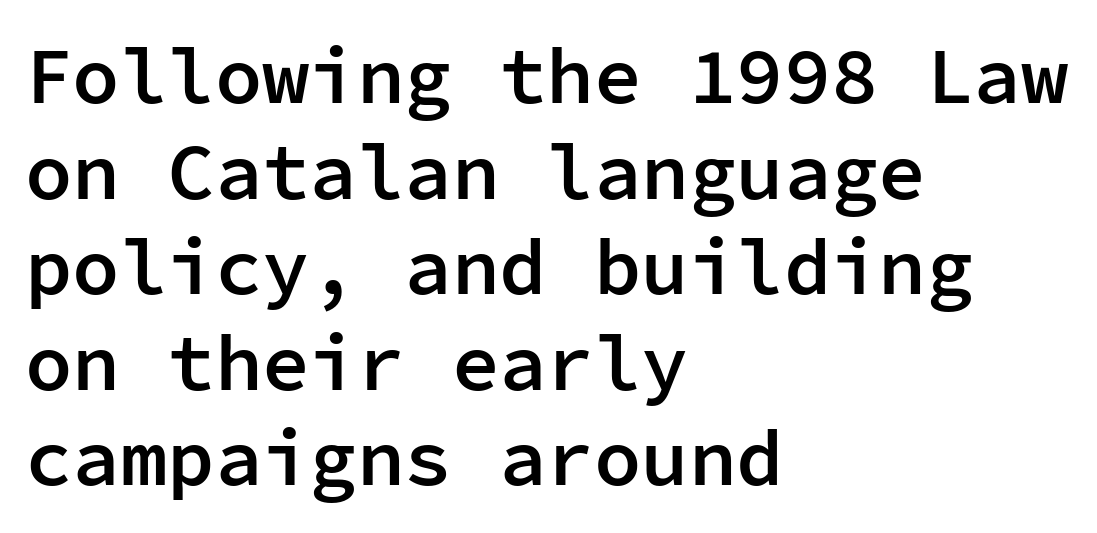
The image shows 79 px semibold sans-serif type, upright, monospaced; set left-aligned, line spacing 1.21x, normal letter spacing, not underlined; low stroke contrast and a medium x-height.
